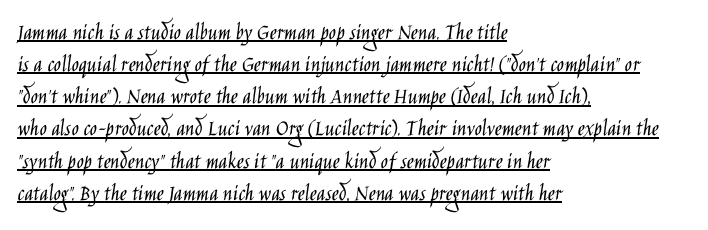
The image shows 24 px text type; set left-aligned, normal line spacing (1.34x), normal letter spacing, underlined.
